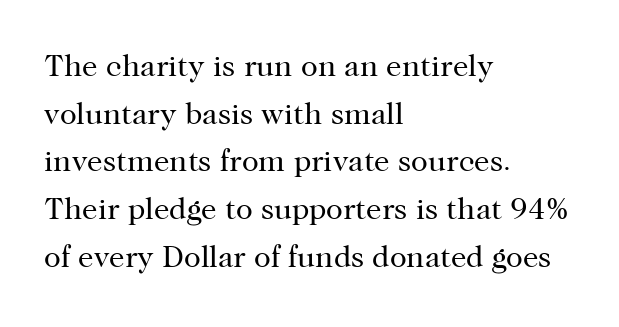
Here the glyphs are tracked normally, forming tight word shapes. No letter is thick-stroked: the sample isn't bold. The font family rendered here belongs to the serif group. Each row of text sits above clean, open space.
